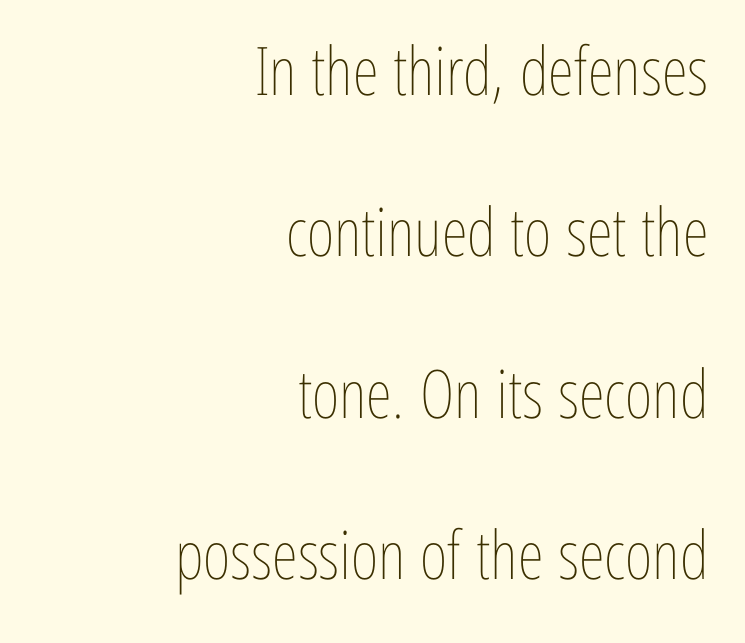
Only glyphs here, with clear space below each row. All the whitespace from short lines collects on the left. The weight tops out at a normal text grade. Caption: standard tracking, unaltered. Interline gaps are noticeably wide in this sample.
